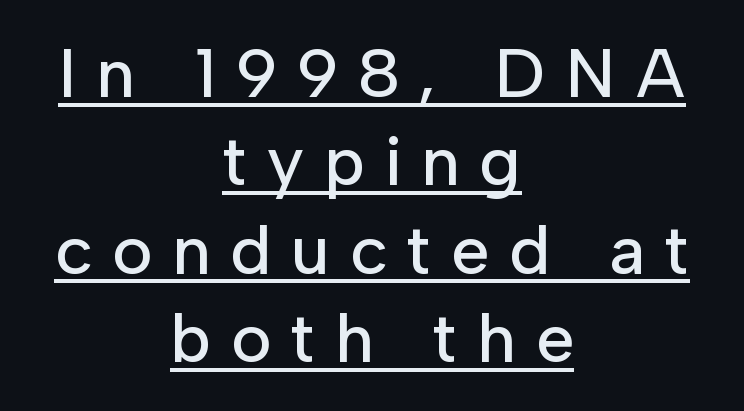
Q: Is the text italic (slanted)? A: No, it is upright.
Q: Is the typeface a serif or a sans-serif typeface? A: Sans-serif.
Q: Is the text underlined? A: Yes.
Q: How is the paragraph aligned? A: Centered.
Q: Is the spacing between letters normal or unusually wide? A: Unusually wide.
Q: Is the spacing between lines tight, normal or loose? A: Normal.
Q: Width (condensed, normal, or wide)? A: Normal.
Q: Stroke contrast? A: Low.
Q: x-height? A: Medium.
Q: Monospaced? A: No.
